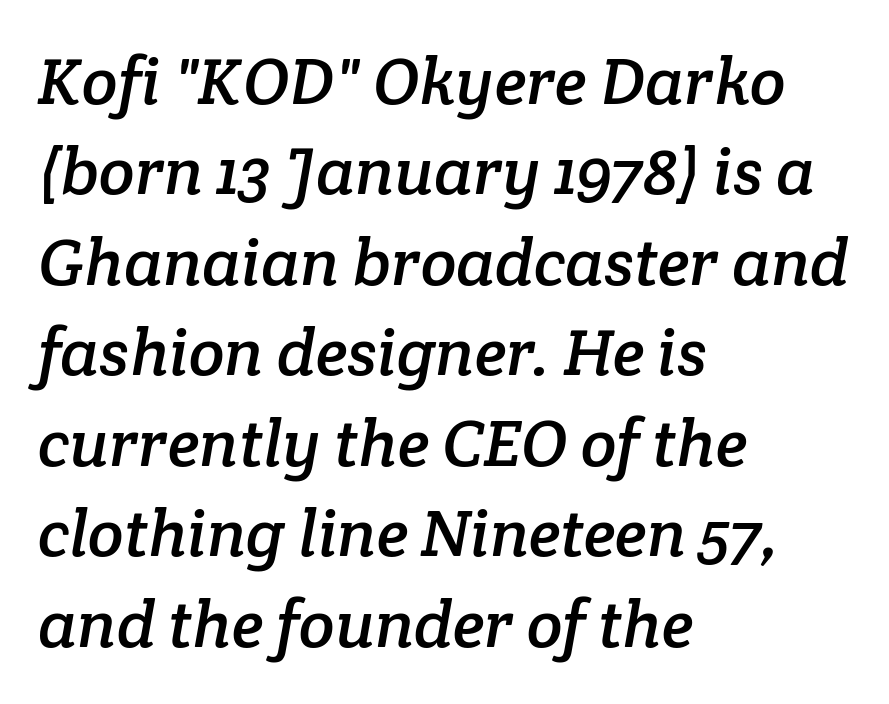
{"serif": "yes", "width": "normal", "stroke_contrast": "low", "x_height": "medium", "monospaced": "no", "underline": "no", "align": "left", "line_spacing": "normal", "line_spacing_ratio": 1.37, "letter_spacing": "normal", "letter_spacing_em": 0.0, "glyph_px": 66}
